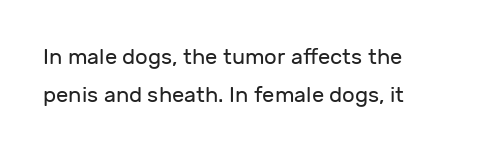
Vertical strokes here are truly vertical. Each row of text sits above clean, open space. Summary of weight: not heavy and not bold. Line beginnings align vertically; line endings do not.
